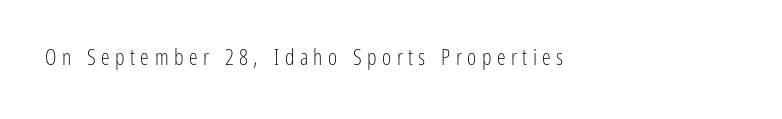
The image shows 22 px text type, upright; set left-aligned, unusually wide letter spacing (+0.25 em), not underlined.
